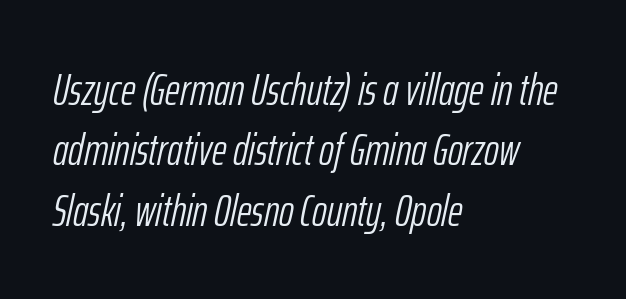
{"italic": "yes", "lean": "right", "slant_degrees": 12, "bold": "no", "weight": "light", "width": "condensed", "stroke_contrast": "low", "x_height": "medium", "monospaced": "no", "underline": "no", "align": "left", "line_spacing": "normal", "line_spacing_ratio": 1.34, "letter_spacing": "normal", "letter_spacing_em": 0.0, "glyph_px": 45}
